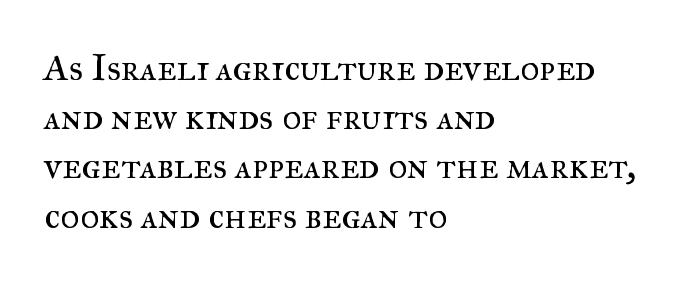
{"serif": "yes", "italic": "no", "bold": "no", "weight": "regular", "width": "normal", "stroke_contrast": "medium", "x_height": "small", "monospaced": "no", "underline": "no", "align": "left", "line_spacing": "normal", "line_spacing_ratio": 1.33, "letter_spacing": "normal", "letter_spacing_em": 0.0, "glyph_px": 37}
